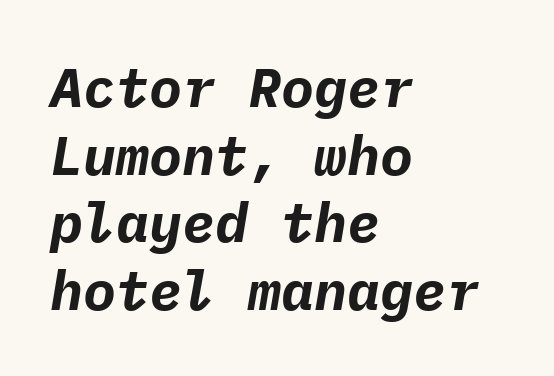
The image shows 55 px bold type, italic (leaning right), monospaced; set left-aligned, line spacing 1.23x, normal letter spacing, not underlined; low stroke contrast and a medium x-height.
